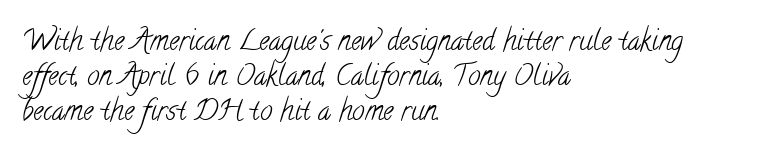
A clean baseline with only descenders dipping below it. Observe the ordinary spacing: letters are neighbours, not strangers. The rows are spaced the way most documents space them. Serif or sans? Serif — the stroke terminals have little feet. Compared with a typical body face, this is equally light or lighter still. Caption: multi-line text, flush left, ragged right.
